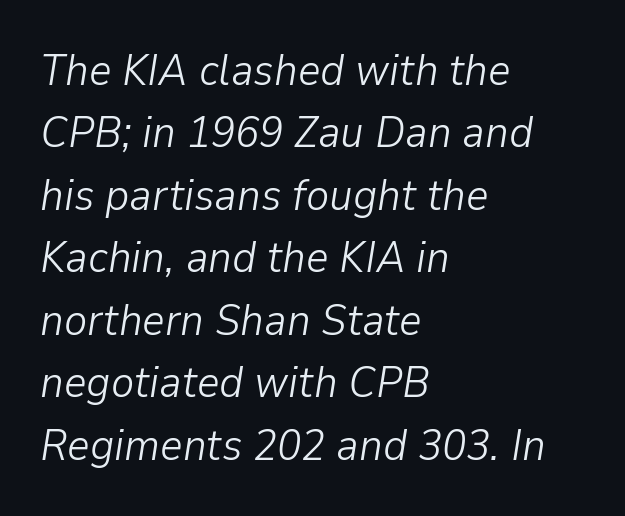
Q: Is the text bold? A: No.
Q: Is the text italic (slanted)? A: Yes, it leans right by about 9 degrees.
Q: Is the text underlined? A: No.
Q: How is the paragraph aligned? A: Left-aligned.
Q: Is the spacing between letters normal or unusually wide? A: Normal.
Q: Is the spacing between lines tight, normal or loose? A: Normal.
Q: Width (condensed, normal, or wide)? A: Normal.
Q: Stroke contrast? A: Low.
Q: x-height? A: Medium.
Q: Monospaced? A: No.
